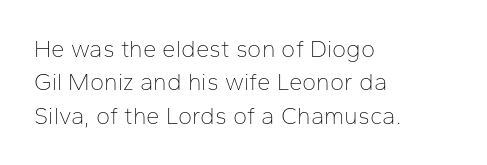
Q: Is the text bold? A: No.
Q: Is the text italic (slanted)? A: No, it is upright.
Q: Is the text underlined? A: No.
Q: How is the paragraph aligned? A: Left-aligned.
Q: Is the spacing between letters normal or unusually wide? A: Normal.
Q: Is the spacing between lines tight, normal or loose? A: Normal.
